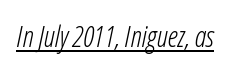
{"italic": "yes", "lean": "right", "slant_degrees": 12, "bold": "no", "weight": "light", "width": "condensed", "stroke_contrast": "low", "x_height": "medium", "monospaced": "no", "underline": "yes", "letter_spacing": "normal", "letter_spacing_em": 0.0, "glyph_px": 29}
